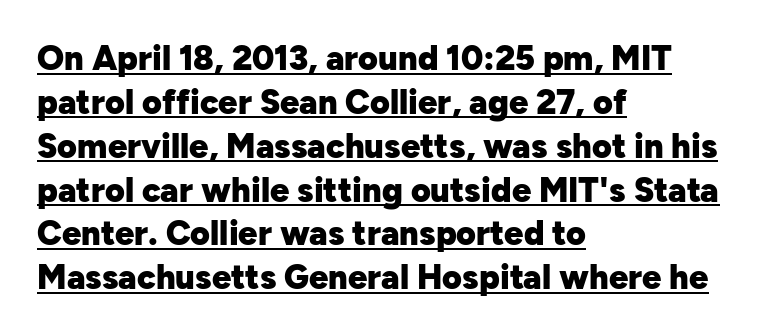
{"serif": "no", "italic": "no", "bold": "yes", "weight": "heavy", "width": "normal", "stroke_contrast": "low", "x_height": "medium", "monospaced": "no", "underline": "yes", "align": "left", "line_spacing": "normal", "line_spacing_ratio": 1.29, "letter_spacing": "normal", "letter_spacing_em": 0.0, "glyph_px": 34}
